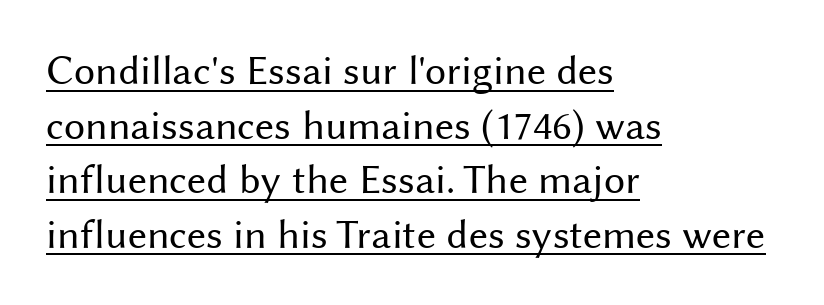
Q: Is the text bold? A: No.
Q: Is the text italic (slanted)? A: No, it is upright.
Q: Is the typeface a serif or a sans-serif typeface? A: Sans-serif.
Q: Is the text underlined? A: Yes.
Q: How is the paragraph aligned? A: Left-aligned.
Q: Is the spacing between letters normal or unusually wide? A: Normal.
Q: Is the spacing between lines tight, normal or loose? A: Normal.
Q: Width (condensed, normal, or wide)? A: Normal.
Q: Stroke contrast? A: Medium.
Q: x-height? A: Medium.
Q: Monospaced? A: No.
